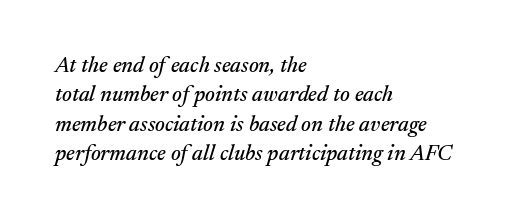
Q: Is the text italic (slanted)? A: Yes, it leans right by about 17 degrees.
Q: Is the text underlined? A: No.
Q: How is the paragraph aligned? A: Left-aligned.
Q: Is the spacing between letters normal or unusually wide? A: Normal.
Q: Is the spacing between lines tight, normal or loose? A: Normal.
